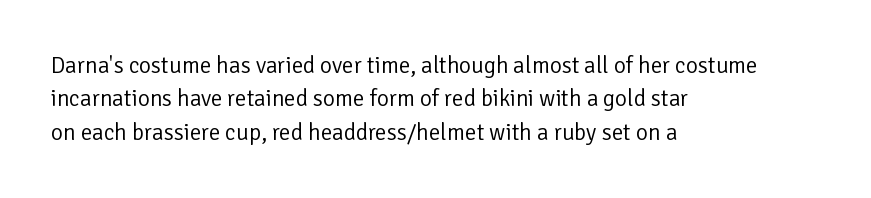
{"italic": "no", "bold": "no", "underline": "no", "align": "left", "line_spacing": "normal", "line_spacing_ratio": 1.45, "letter_spacing": "normal", "letter_spacing_em": 0.0, "glyph_px": 23}
